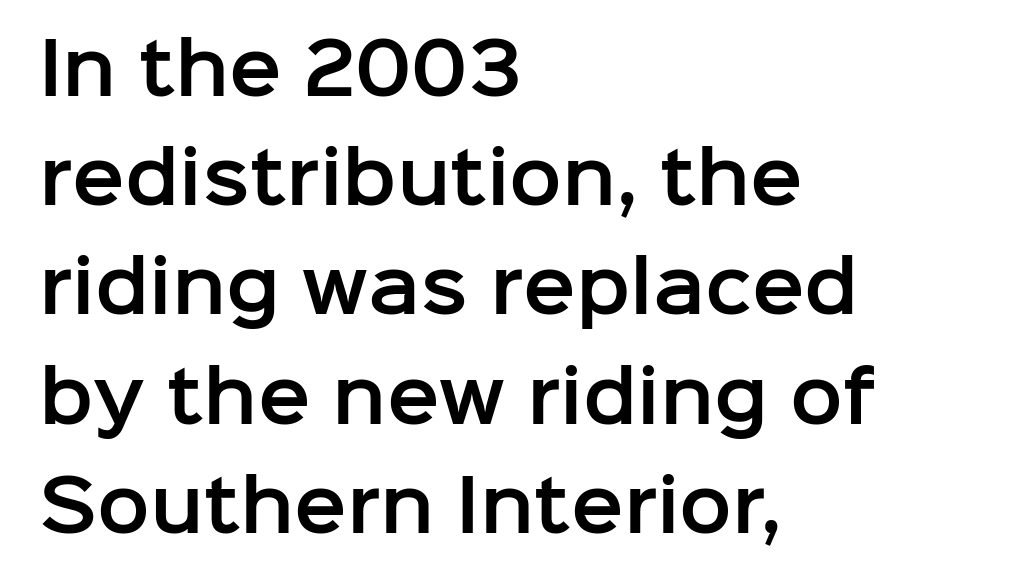
The image shows 70 px sans-serif type, upright; set left-aligned, normal line spacing (1.56x), normal letter spacing, not underlined; low stroke contrast and a medium x-height.
